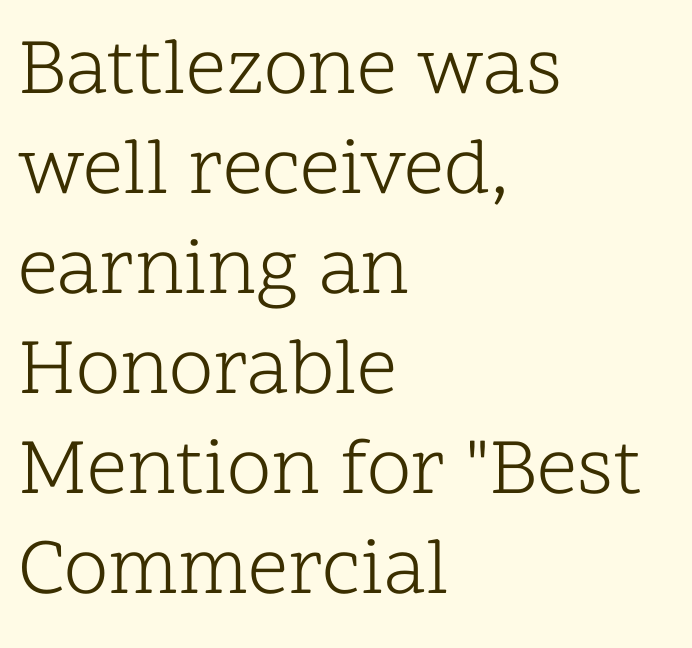
Q: Is the text bold? A: No.
Q: Is the text italic (slanted)? A: No, it is upright.
Q: Is the typeface a serif or a sans-serif typeface? A: Serif.
Q: Is the text underlined? A: No.
Q: How is the paragraph aligned? A: Left-aligned.
Q: Is the spacing between letters normal or unusually wide? A: Normal.
Q: Is the spacing between lines tight, normal or loose? A: Normal.
Q: Width (condensed, normal, or wide)? A: Normal.
Q: Stroke contrast? A: Low.
Q: x-height? A: Medium.
Q: Monospaced? A: No.
